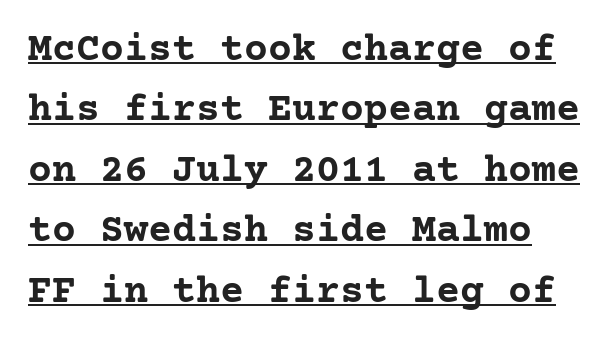
Q: Is the text bold? A: Yes.
Q: Is the text italic (slanted)? A: No, it is upright.
Q: Is the typeface a serif or a sans-serif typeface? A: Serif.
Q: Is the text underlined? A: Yes.
Q: Is the spacing between letters normal or unusually wide? A: Normal.
Q: Is the spacing between lines tight, normal or loose? A: Normal.
Q: Width (condensed, normal, or wide)? A: Normal.
Q: Stroke contrast? A: Low.
Q: x-height? A: Medium.
